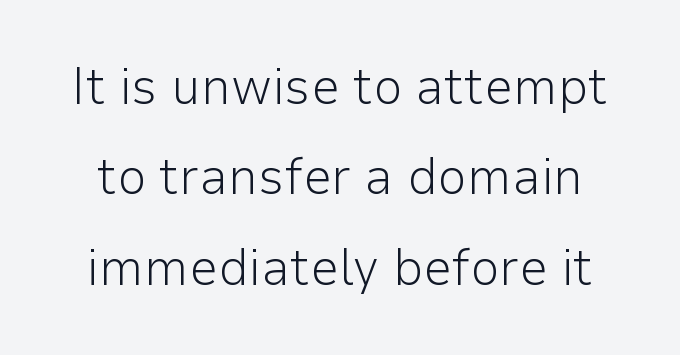
{"serif": "no", "italic": "no", "bold": "no", "weight": "light", "width": "normal", "stroke_contrast": "low", "x_height": "medium", "monospaced": "no", "underline": "no", "line_spacing_ratio": 1.74, "letter_spacing": "normal", "letter_spacing_em": 0.0, "glyph_px": 52}
